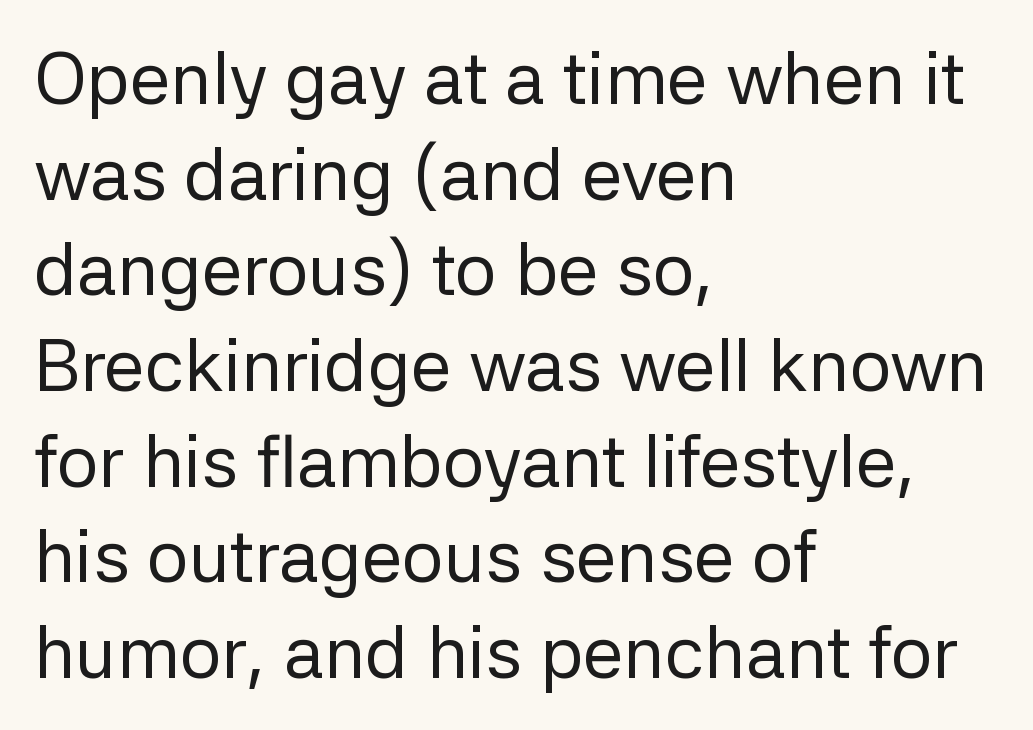
Here the designer chose a conventional face with non-uniform glyph widths. Summary of weight: not heavy and not bold. Rows of type keep a routine distance in the vertical direction. The passage is arranged the way most books set body copy — flush left. Is there any slant? The stems are plumb.
